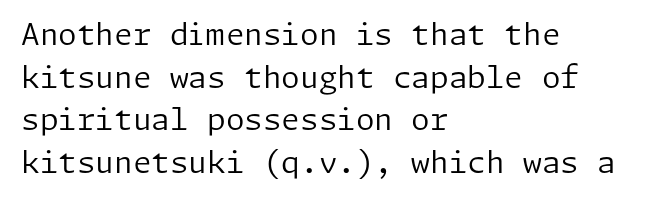
Is this a heavy cut? Hardly; it is regular or lighter. Serifs: no, the terminals of the letterforms are clean. Descenders are the only things crossing below the line. The tracking reads as untouched default to a designer's eye.
